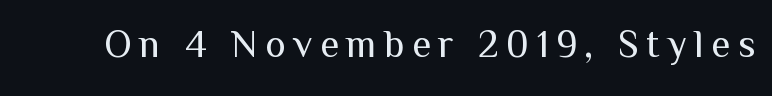
The image shows 39 px regular-weight sans-serif type, upright; set not underlined; medium stroke contrast and a medium x-height.
